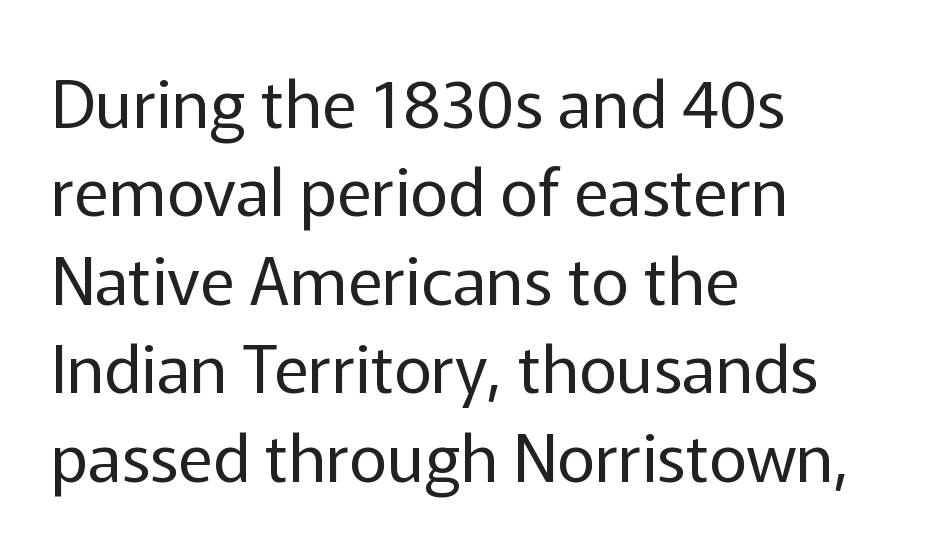
Q: Is the text bold? A: No.
Q: Is the text italic (slanted)? A: No, it is upright.
Q: Is the typeface a serif or a sans-serif typeface? A: Sans-serif.
Q: Is the text underlined? A: No.
Q: How is the paragraph aligned? A: Left-aligned.
Q: Is the spacing between letters normal or unusually wide? A: Normal.
Q: Is the spacing between lines tight, normal or loose? A: Normal.
Q: Width (condensed, normal, or wide)? A: Normal.
Q: Stroke contrast? A: Low.
Q: x-height? A: Medium.
Q: Monospaced? A: No.
